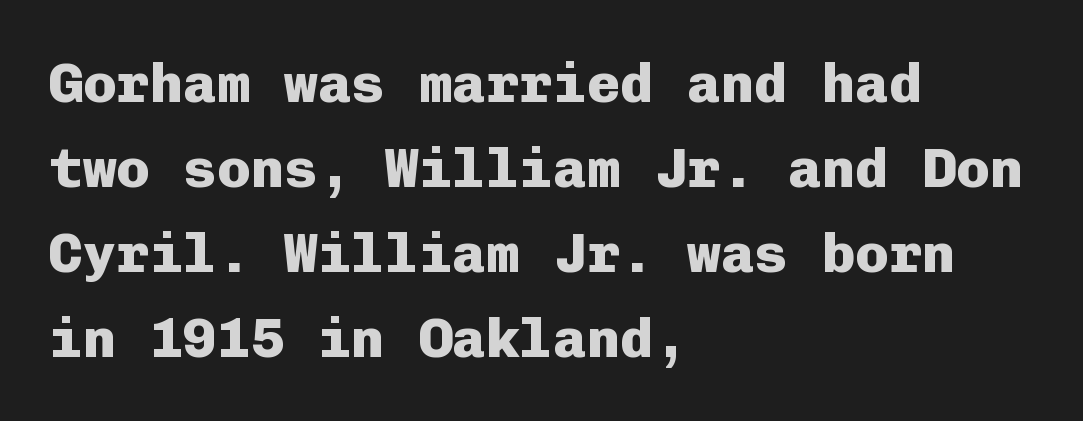
Horizontal bands of white between lines are of average thickness. The rendering uses typewriter-style spacing with identical character cells. This is sans-serif lettering, the kind often seen on screens and signage. What weight is shown? A full bold with thick strokes. Standard letterfit; no display-style spreading of the glyphs. Reading down the block, your eye returns to a fixed left position each line.
